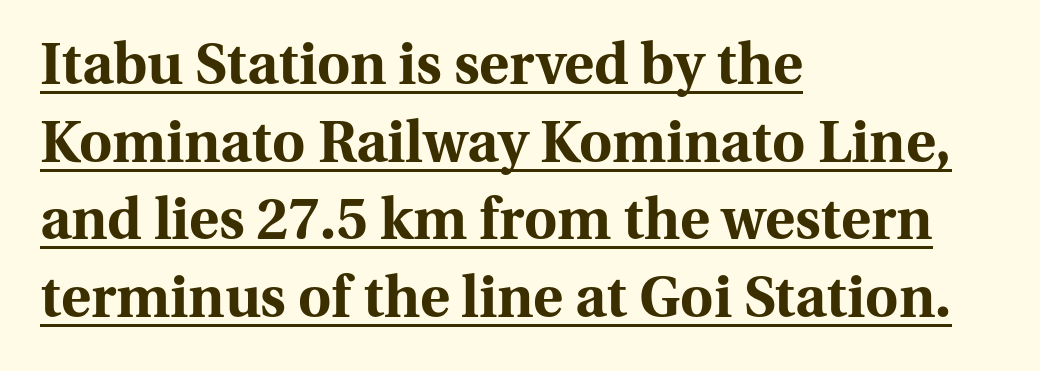
This rendering features underlined lettering. Think of a printed novel: that variable character pitch is what you see here. Strokes here are thick enough to call this a true bold. The face used here is seriffed, in the tradition of book romans.
